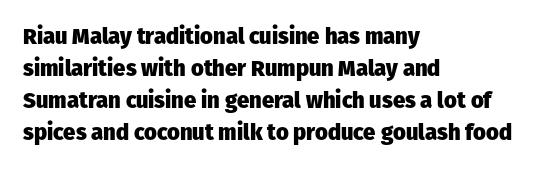
These lines were composed using upright roman letters. Bare-footed words on every line. The vertical gap from one line to the next is medium. Leftover space on each line is placed entirely after the last word. The line texture is even and compact thanks to regular tracking.
